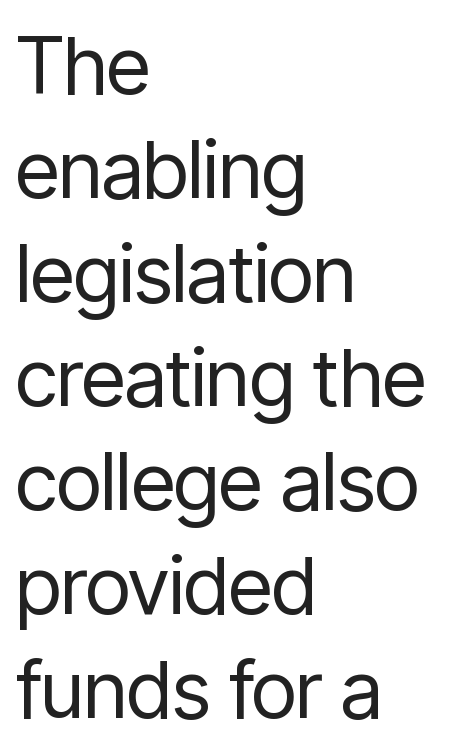
Compared with a centered layout, this one pins lines to the left instead. The letterforms sit shoulder to shoulder at normal distance. What's the leading like? Ordinary, nothing unusual. You can tell from the bare stems that sans-serif type was used.
